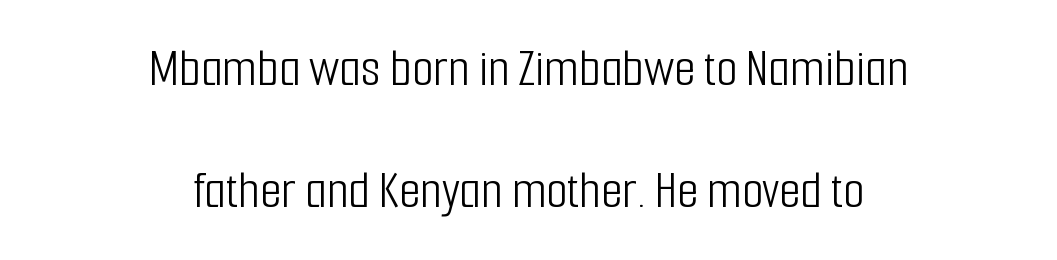
The image shows 55 px light, condensed sans-serif type, upright; set centered, loose line spacing (2.22x), normal letter spacing, not underlined; low stroke contrast and a medium x-height.
